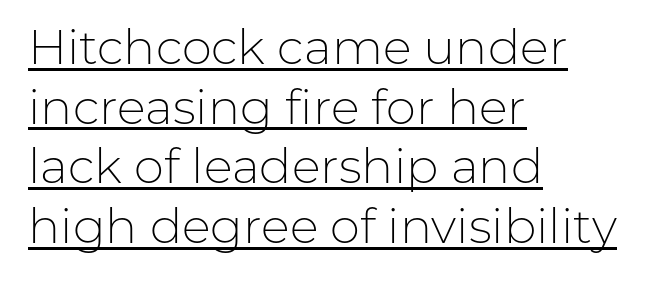
This sample uses an upright cut, with every glyph sitting square on the baseline. The glyphs are accompanied by a horizontal stroke just below them. Look at the tracking — it's just the regular setting, nothing added. The face used here is a sans, in the tradition of grotesques and geometrics. The letters advance in unequal steps, a hallmark of proportional type.
